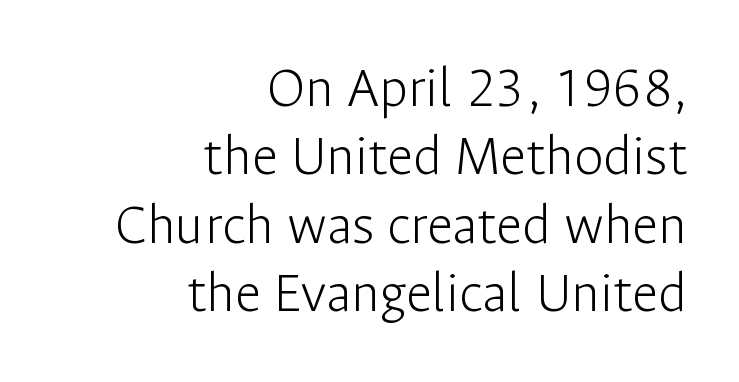
The image shows 59 px light sans-serif type, upright; set right-aligned, line spacing 1.16x, normal letter spacing, not underlined; low stroke contrast and a medium x-height.
